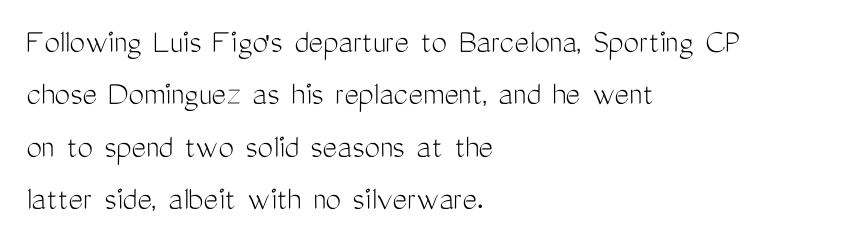
If you measured baseline to baseline, you'd find a middling distance. Italic? Not at all — the glyphs are vertical. The zone under the glyphs is completely vacant. The compositor pushed each line to the left boundary.
